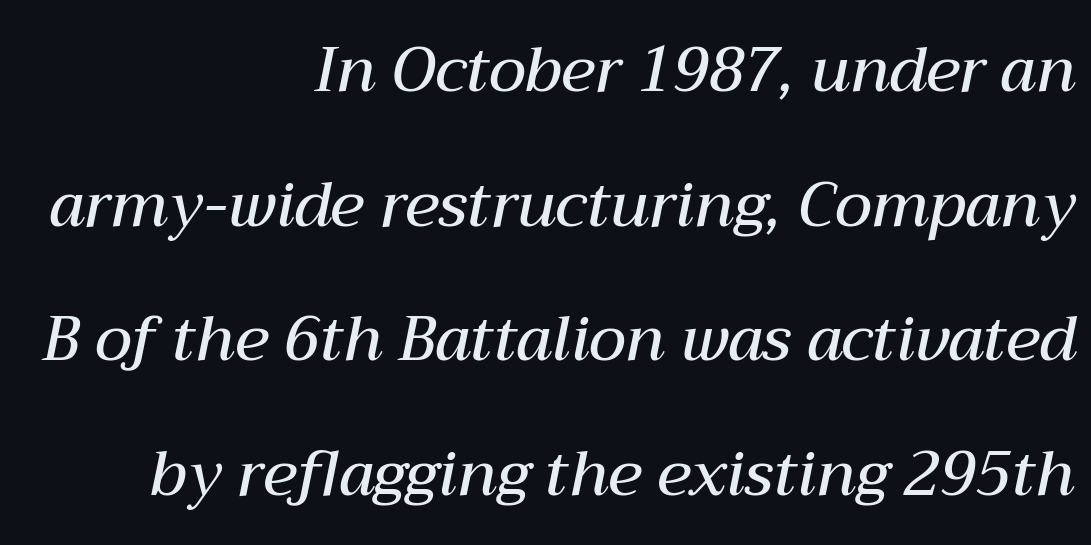
The image shows 62 px semibold type, italic (leaning right); set right-aligned, loose line spacing (2.17x), normal letter spacing, not underlined; medium stroke contrast and a medium x-height.
